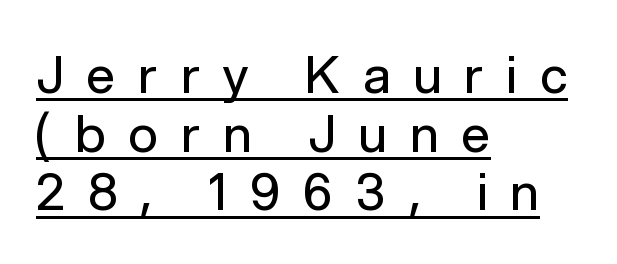
{"serif": "no", "italic": "no", "bold": "no", "weight": "regular", "width": "normal", "stroke_contrast": "low", "x_height": "medium", "monospaced": "no", "underline": "yes", "align": "left", "line_spacing": "tight", "line_spacing_ratio": 1.15, "letter_spacing": "wide", "letter_spacing_em": 0.45, "glyph_px": 51}
